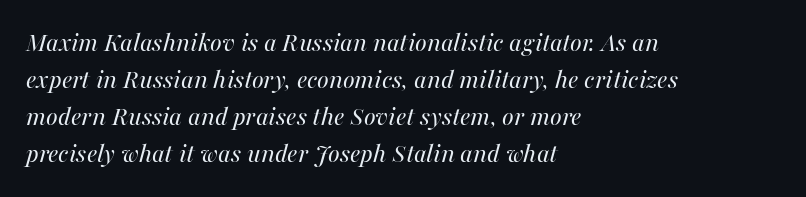
{"italic": "yes", "lean": "right", "slant_degrees": 16, "bold": "no", "weight": "regular", "width": "normal", "stroke_contrast": "medium", "x_height": "medium", "monospaced": "no", "underline": "no", "align": "left", "line_spacing": "normal", "line_spacing_ratio": 1.32, "letter_spacing": "normal", "letter_spacing_em": 0.0, "glyph_px": 28}
